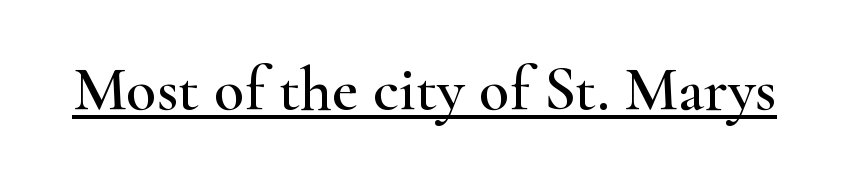
{"serif": "yes", "italic": "no", "width": "wide", "stroke_contrast": "high", "x_height": "small", "monospaced": "no", "underline": "yes", "letter_spacing": "normal", "letter_spacing_em": 0.0, "glyph_px": 63}
